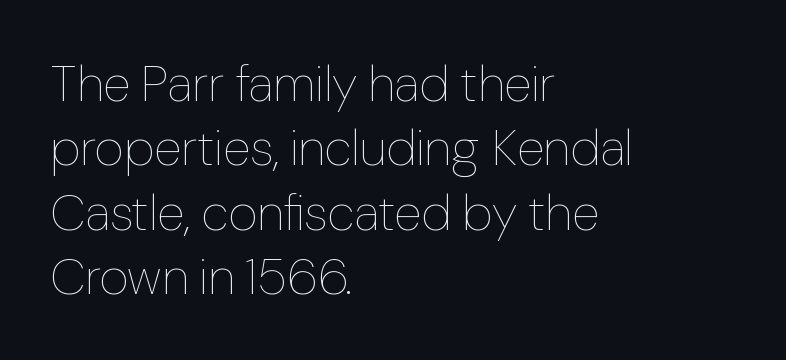
The image shows 51 px thin type, upright; set left-aligned, normal line spacing (1.26x), normal letter spacing, not underlined; low stroke contrast and a medium x-height.
